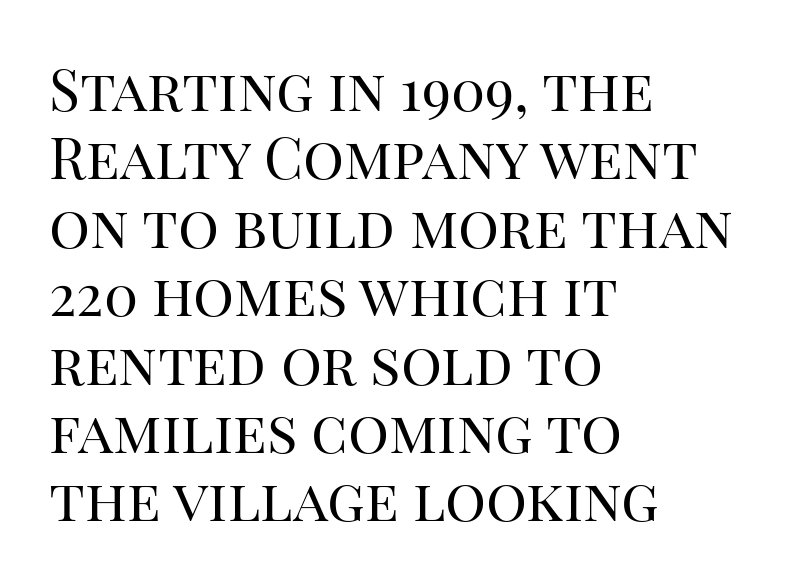
The image shows 57 px regular-weight serif type, upright; set left-aligned, line spacing 1.2x, normal letter spacing, not underlined; high stroke contrast and a large x-height.
